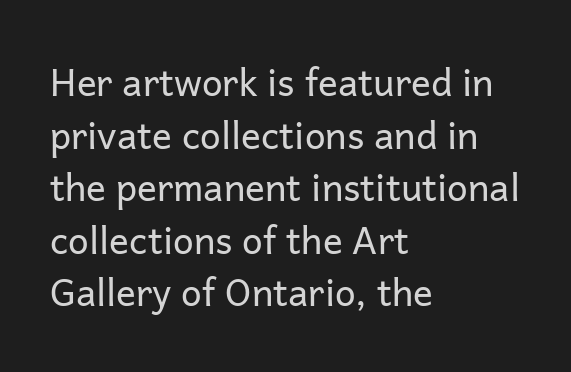
{"serif": "no", "italic": "no", "bold": "no", "weight": "regular", "width": "normal", "stroke_contrast": "low", "x_height": "medium", "monospaced": "no", "underline": "no", "align": "left", "line_spacing": "normal", "line_spacing_ratio": 1.42, "letter_spacing": "normal", "letter_spacing_em": 0.0, "glyph_px": 37}
